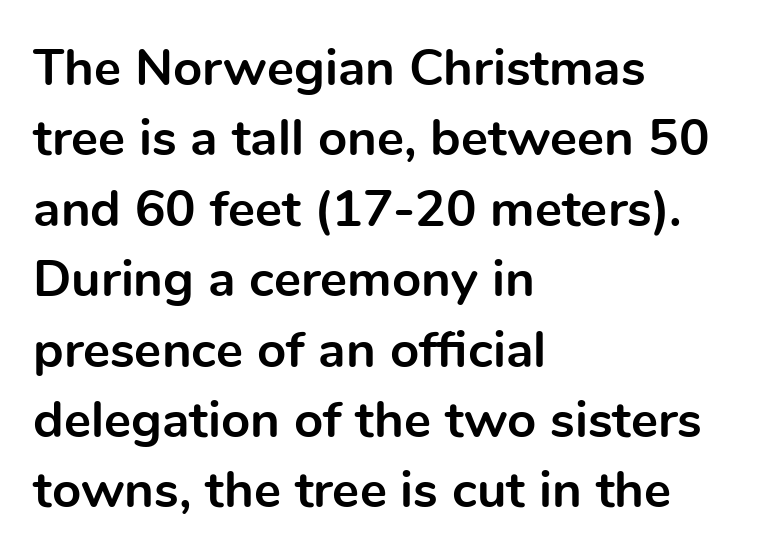
{"serif": "no", "italic": "no", "bold": "yes", "weight": "bold", "width": "normal", "x_height": "medium", "monospaced": "no", "underline": "no", "align": "left", "line_spacing": "normal", "line_spacing_ratio": 1.38, "letter_spacing": "normal", "letter_spacing_em": 0.0, "glyph_px": 51}
